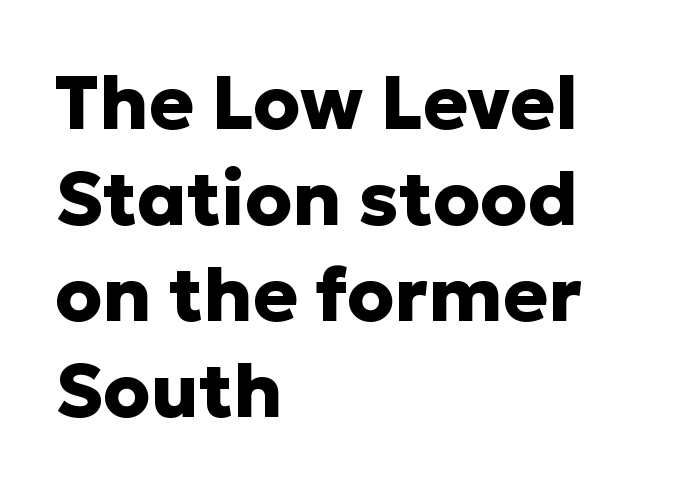
{"serif": "no", "italic": "no", "bold": "yes", "weight": "heavy", "width": "normal", "stroke_contrast": "low", "x_height": "medium", "monospaced": "no", "underline": "no", "align": "left", "line_spacing": "normal", "line_spacing_ratio": 1.28, "letter_spacing": "normal", "letter_spacing_em": 0.0, "glyph_px": 75}
